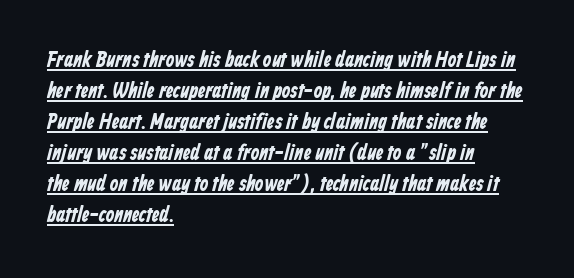
The image shows 22 px bold type; set left-aligned, normal line spacing (1.41x), normal letter spacing, underlined.
